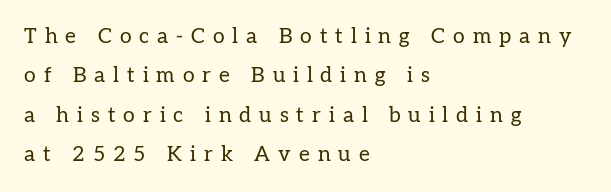
{"italic": "no", "bold": "no", "underline": "no", "align": "left", "line_spacing_ratio": 1.87, "letter_spacing": "wide", "letter_spacing_em": 0.38, "glyph_px": 21}
